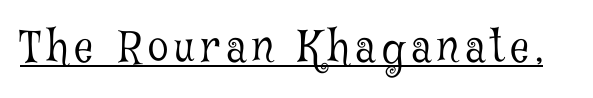
The image shows 42 px light, condensed serif type, upright; set underlined; low stroke contrast and a medium x-height.
